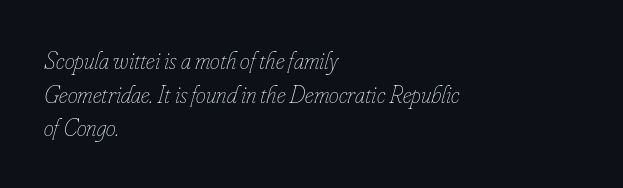
{"italic": "yes", "lean": "right", "slant_degrees": 16, "bold": "no", "underline": "no", "align": "left", "line_spacing": "normal", "line_spacing_ratio": 1.35, "letter_spacing": "normal", "letter_spacing_em": 0.0, "glyph_px": 25}
